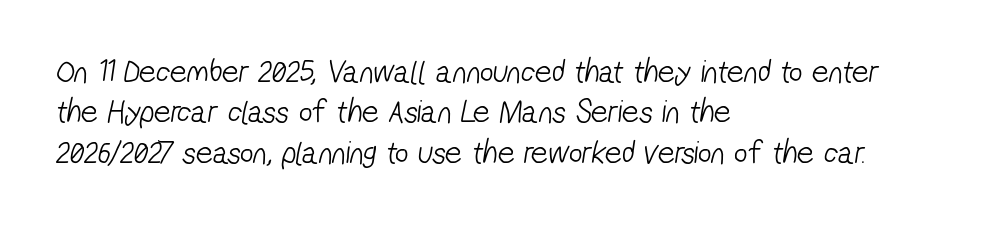
Q: Is the text bold? A: No.
Q: Is the typeface a serif or a sans-serif typeface? A: Sans-serif.
Q: Is the text underlined? A: No.
Q: How is the paragraph aligned? A: Left-aligned.
Q: Is the spacing between letters normal or unusually wide? A: Normal.
Q: Width (condensed, normal, or wide)? A: Condensed.
Q: Stroke contrast? A: Low.
Q: x-height? A: Medium.
Q: Monospaced? A: No.
